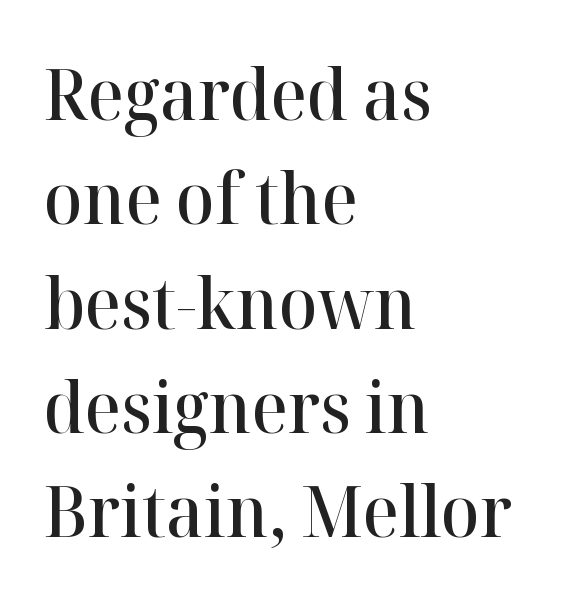
Q: Is the text bold? A: Semi-bold.
Q: Is the text italic (slanted)? A: No, it is upright.
Q: Is the typeface a serif or a sans-serif typeface? A: Serif.
Q: Is the text underlined? A: No.
Q: How is the paragraph aligned? A: Left-aligned.
Q: Is the spacing between letters normal or unusually wide? A: Normal.
Q: Is the spacing between lines tight, normal or loose? A: Normal.
Q: Width (condensed, normal, or wide)? A: Normal.
Q: Stroke contrast? A: High.
Q: x-height? A: Medium.
Q: Monospaced? A: No.
